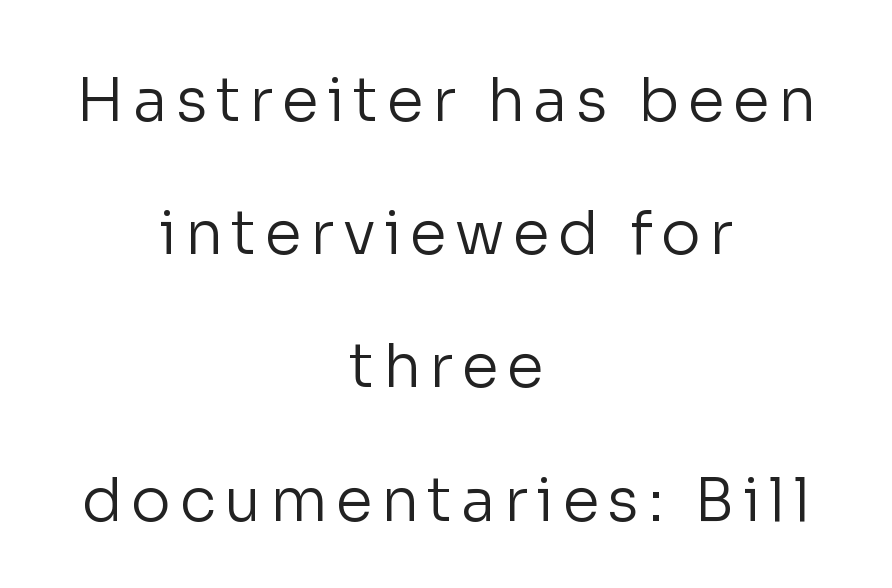
The image shows 60 px regular-weight sans-serif type, upright; set centered, loose line spacing (2.22x), not underlined; low stroke contrast and a medium x-height.
